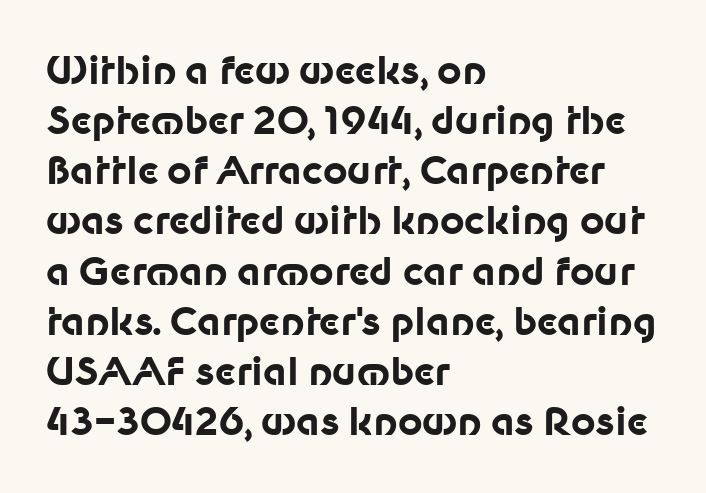
Q: Is the text bold? A: Yes.
Q: Is the text italic (slanted)? A: No, it is upright.
Q: Is the typeface a serif or a sans-serif typeface? A: Sans-serif.
Q: Is the text underlined? A: No.
Q: How is the paragraph aligned? A: Left-aligned.
Q: Is the spacing between letters normal or unusually wide? A: Normal.
Q: Is the spacing between lines tight, normal or loose? A: Normal.
Q: Width (condensed, normal, or wide)? A: Normal.
Q: Stroke contrast? A: Low.
Q: x-height? A: Medium.
Q: Monospaced? A: No.
